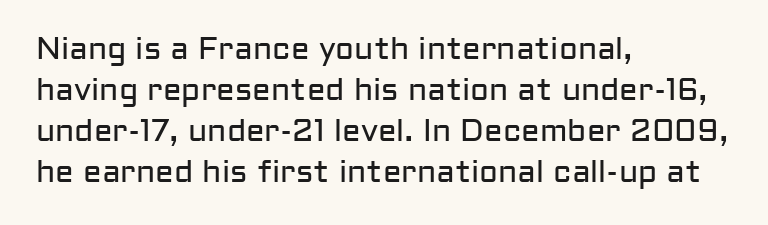
Vertical stems look standard width or narrower in stroke. Spacing verdict: proportional, widths tailored to each character. What stands out about the letter spacing? Nothing — it is the standard amount. This rendering employs a face without finishing strokes, i.e., a sans-serif. The string is rendered with underlining switched off.
